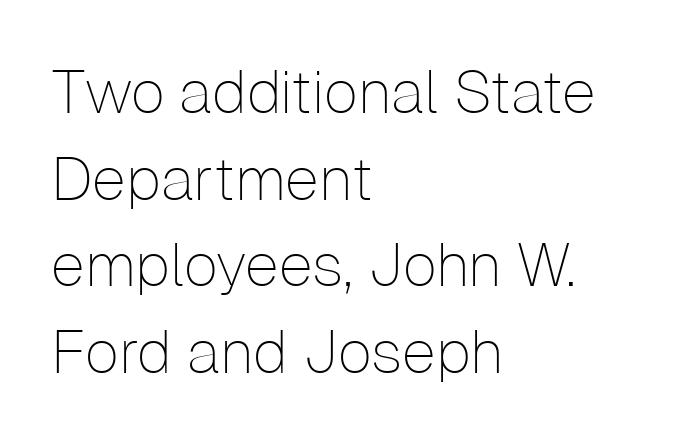
Caption: standard tracking, unaltered. Typographically, this falls in the sans-serif category. These lines are set flush left with a ragged right edge. Baseline-to-baseline distance is the conventional proportion of letter height. Vertical strokes here are truly vertical.
